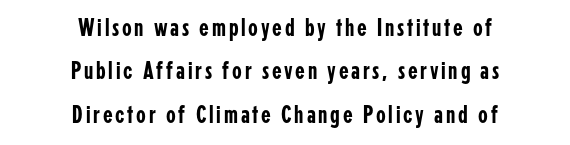
The image shows 25 px text type, upright; set centered, line spacing 1.74x, not underlined.
